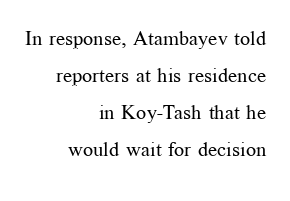
Students, note that the glyphs here touch the page at normal intervals. The typesetter chose a ragged-left arrangement here. Is the type heavy? It reads as light-to-regular instead. The axis of the letterforms is exactly vertical. Plain, unruled lines of type.
